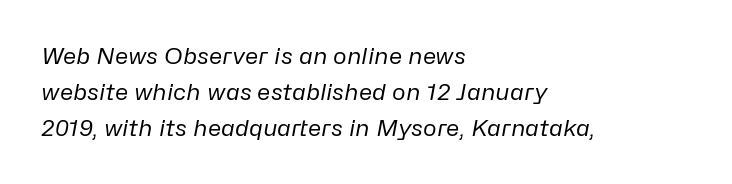
How are the letters spaced? Ordinarily, with no added tracking. Short and long lines alike share a common starting point at left. Underlining? Definitely not there. Stroke mass is kept to a normal reading level or below. Honestly, the row spacing looks completely unremarkable. Would a proofreader flag this as italicized? Yes.
